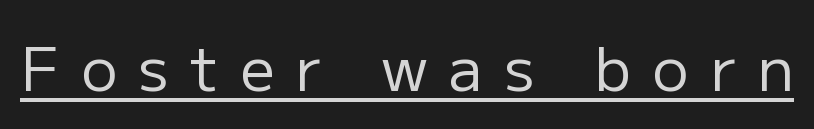
Q: Is the text bold? A: No.
Q: Is the text italic (slanted)? A: No, it is upright.
Q: Is the typeface a serif or a sans-serif typeface? A: Sans-serif.
Q: Is the text underlined? A: Yes.
Q: Is the spacing between letters normal or unusually wide? A: Unusually wide.
Q: Width (condensed, normal, or wide)? A: Normal.
Q: Stroke contrast? A: Low.
Q: x-height? A: Medium.
Q: Monospaced? A: No.
